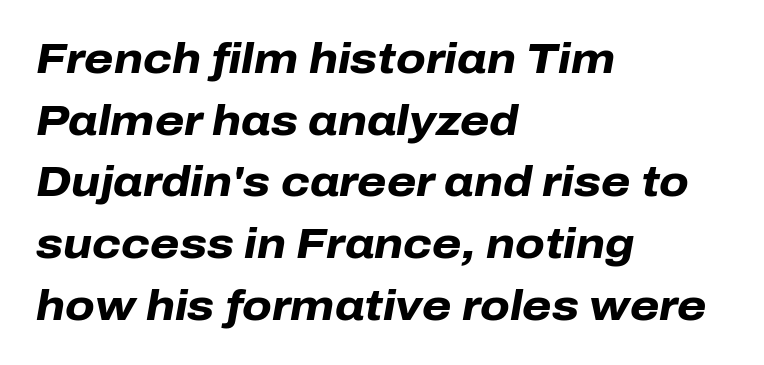
Q: Is the text bold? A: Yes.
Q: Is the text italic (slanted)? A: Yes, it leans right by about 10 degrees.
Q: Is the text underlined? A: No.
Q: How is the paragraph aligned? A: Left-aligned.
Q: Is the spacing between letters normal or unusually wide? A: Normal.
Q: Is the spacing between lines tight, normal or loose? A: Normal.
Q: Width (condensed, normal, or wide)? A: Normal.
Q: Stroke contrast? A: Low.
Q: x-height? A: Medium.
Q: Monospaced? A: No.
